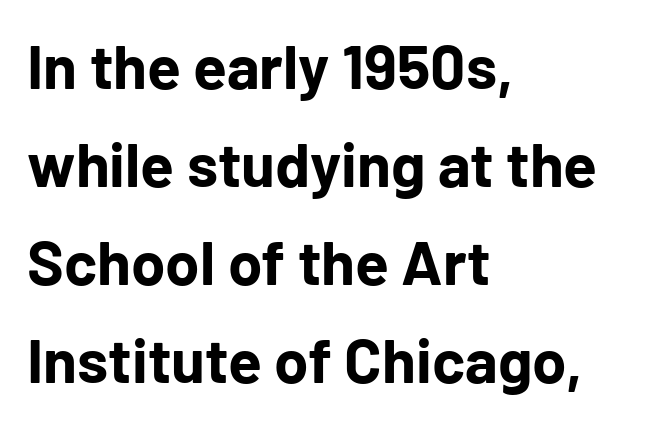
Q: Is the text bold? A: Yes.
Q: Is the text italic (slanted)? A: No, it is upright.
Q: Is the typeface a serif or a sans-serif typeface? A: Sans-serif.
Q: Is the text underlined? A: No.
Q: How is the paragraph aligned? A: Left-aligned.
Q: Is the spacing between letters normal or unusually wide? A: Normal.
Q: Is the spacing between lines tight, normal or loose? A: Normal.
Q: Width (condensed, normal, or wide)? A: Normal.
Q: Stroke contrast? A: Low.
Q: x-height? A: Medium.
Q: Monospaced? A: No.
